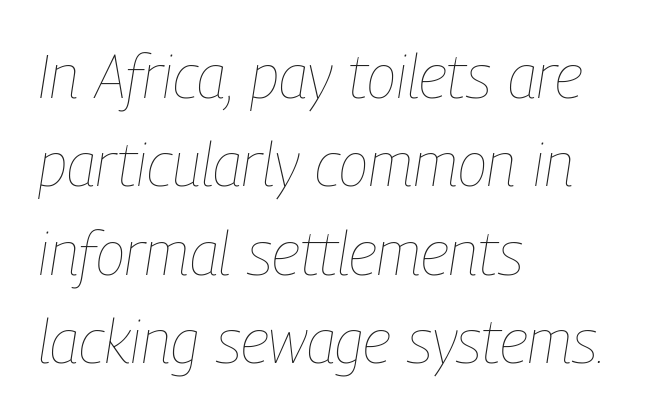
The image shows 61 px thin, condensed type, italic (leaning right); set left-aligned, normal line spacing (1.45x), normal letter spacing, not underlined; low stroke contrast and a medium x-height.
